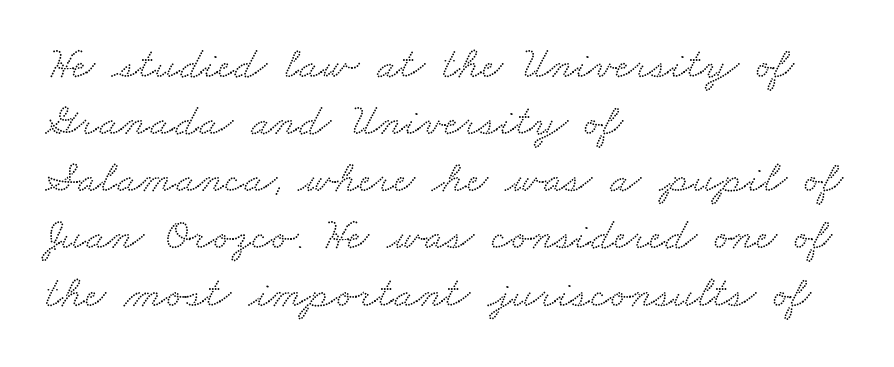
The image shows 45 px wide serif type; set left-aligned, normal line spacing (1.27x), normal letter spacing, not underlined; low stroke contrast and a small x-height.
